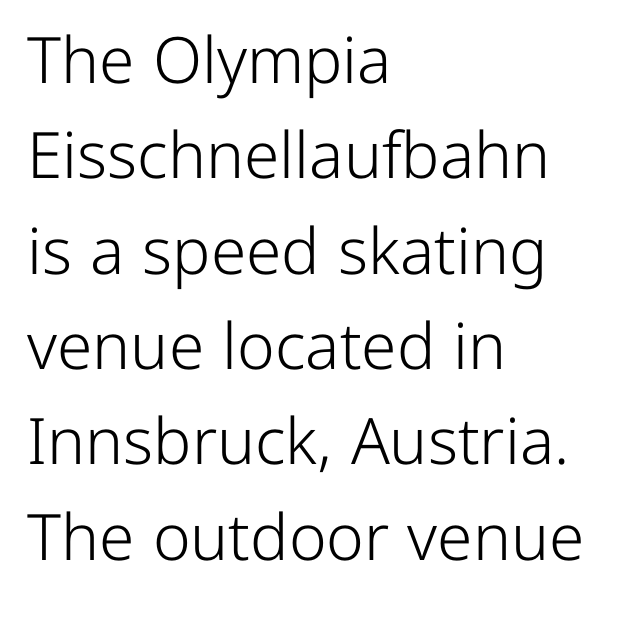
{"serif": "no", "italic": "no", "bold": "no", "weight": "light", "width": "normal", "stroke_contrast": "low", "x_height": "medium", "monospaced": "no", "underline": "no", "align": "left", "line_spacing": "normal", "line_spacing_ratio": 1.49, "letter_spacing": "normal", "letter_spacing_em": 0.0, "glyph_px": 64}
